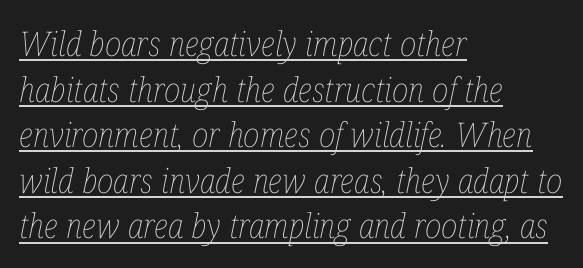
The image shows 34 px thin, condensed type, italic (leaning right); set left-aligned, normal line spacing (1.34x), normal letter spacing, underlined; low stroke contrast and a medium x-height.
